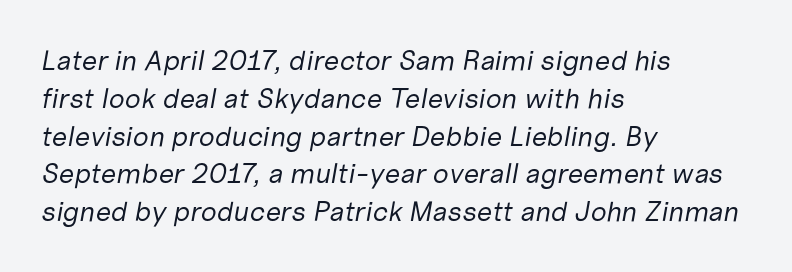
Q: Is the text bold? A: No.
Q: Is the text italic (slanted)? A: Yes, it leans right by about 10 degrees.
Q: Is the text underlined? A: No.
Q: How is the paragraph aligned? A: Left-aligned.
Q: Is the spacing between letters normal or unusually wide? A: Normal.
Q: Is the spacing between lines tight, normal or loose? A: Normal.
Q: Width (condensed, normal, or wide)? A: Normal.
Q: Stroke contrast? A: Low.
Q: x-height? A: Medium.
Q: Monospaced? A: No.
